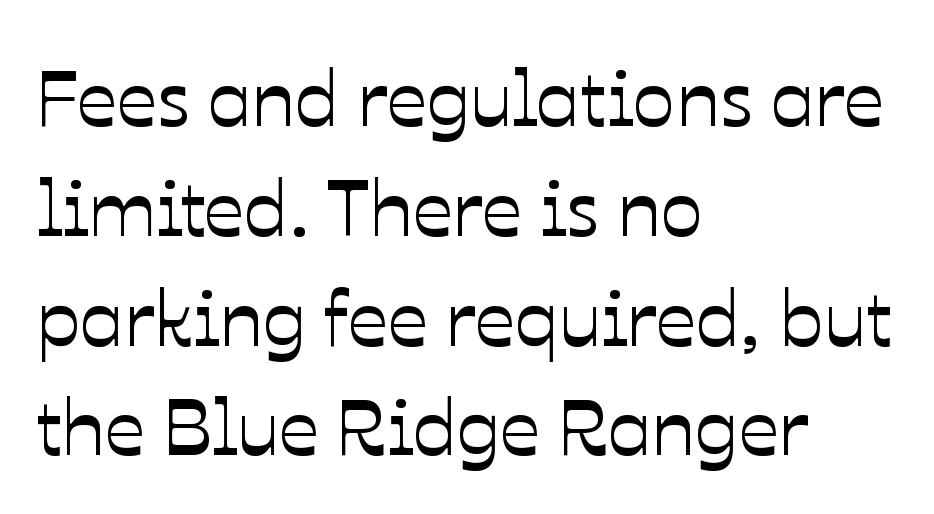
Q: Is the text italic (slanted)? A: No, it is upright.
Q: Is the text underlined? A: No.
Q: How is the paragraph aligned? A: Left-aligned.
Q: Is the spacing between letters normal or unusually wide? A: Normal.
Q: Is the spacing between lines tight, normal or loose? A: Normal.
Q: Width (condensed, normal, or wide)? A: Normal.
Q: Stroke contrast? A: Low.
Q: x-height? A: Medium.
Q: Monospaced? A: No.
